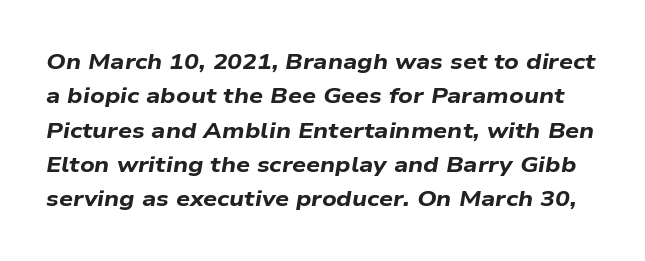
The image shows 22 px bold type, italic (leaning right); set normal line spacing (1.56x), normal letter spacing, not underlined.
